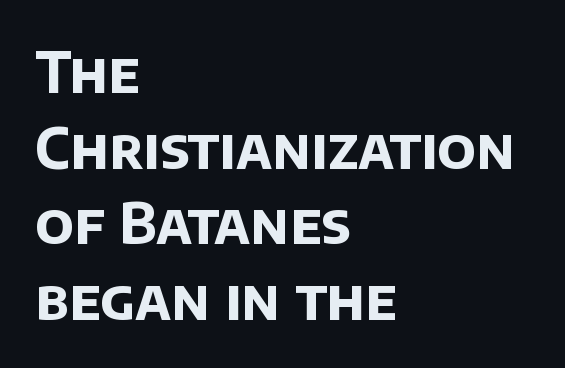
Q: Is the text bold? A: Yes.
Q: Is the typeface a serif or a sans-serif typeface? A: Sans-serif.
Q: Is the text underlined? A: No.
Q: How is the paragraph aligned? A: Left-aligned.
Q: Is the spacing between letters normal or unusually wide? A: Normal.
Q: Is the spacing between lines tight, normal or loose? A: Normal.
Q: Width (condensed, normal, or wide)? A: Normal.
Q: Stroke contrast? A: Low.
Q: x-height? A: Large.
Q: Monospaced? A: No.
